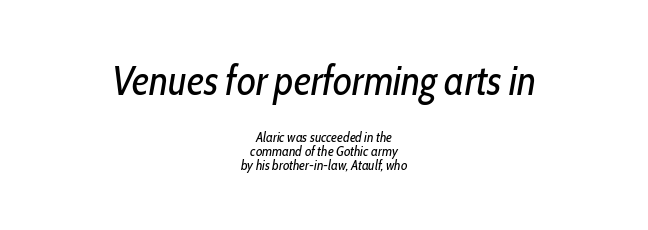
The image shows 41 px regular-weight, condensed type, italic (leaning right); set centered, tight line spacing (0.99x), normal letter spacing, not underlined; the first (top) block is 2.93x larger; low stroke contrast and a medium x-height.
